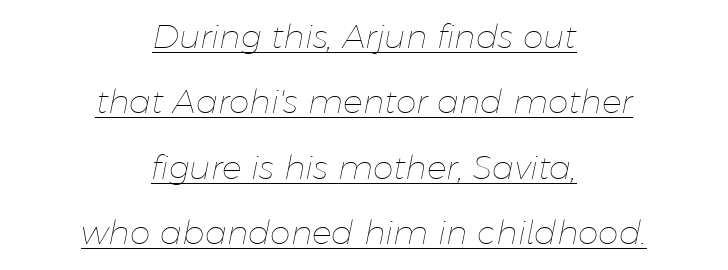
The text carries the slant typical of an italic or oblique font. Inter-character spacing is left at the font's built-in metrics. Stroke thickness stays within the range of a standard reading face or lighter. The specimen includes a rule beneath the text block's lines.
